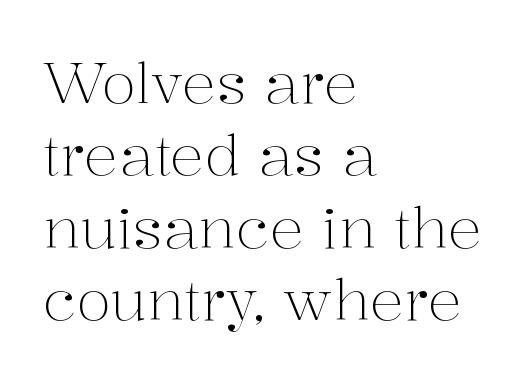
Q: Is the text bold? A: No.
Q: Is the text italic (slanted)? A: No, it is upright.
Q: Is the typeface a serif or a sans-serif typeface? A: Serif.
Q: Is the text underlined? A: No.
Q: How is the paragraph aligned? A: Left-aligned.
Q: Is the spacing between letters normal or unusually wide? A: Normal.
Q: Is the spacing between lines tight, normal or loose? A: Normal.
Q: Width (condensed, normal, or wide)? A: Normal.
Q: Stroke contrast? A: Medium.
Q: x-height? A: Medium.
Q: Monospaced? A: No.
